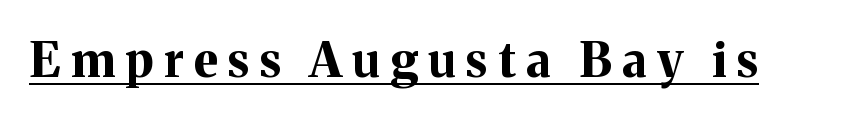
Q: Is the text bold? A: Yes.
Q: Is the text italic (slanted)? A: No, it is upright.
Q: Is the typeface a serif or a sans-serif typeface? A: Serif.
Q: Is the text underlined? A: Yes.
Q: Is the spacing between letters normal or unusually wide? A: Unusually wide.
Q: Width (condensed, normal, or wide)? A: Normal.
Q: Stroke contrast? A: Medium.
Q: x-height? A: Medium.
Q: Monospaced? A: No.
